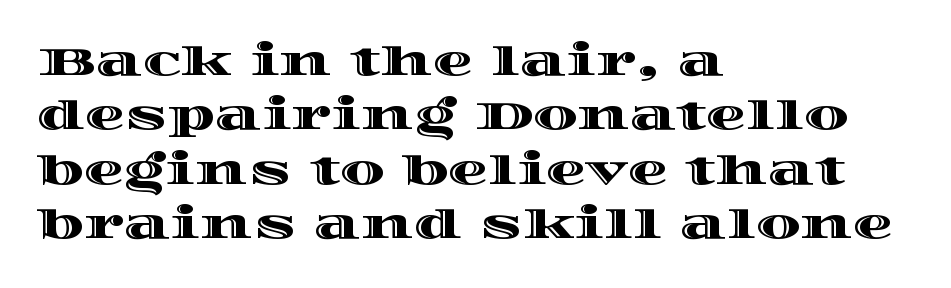
{"italic": "no", "width": "wide", "x_height": "large", "monospaced": "no", "underline": "no", "align": "left", "line_spacing": "normal", "line_spacing_ratio": 1.36, "letter_spacing": "normal", "letter_spacing_em": 0.0, "glyph_px": 40}
